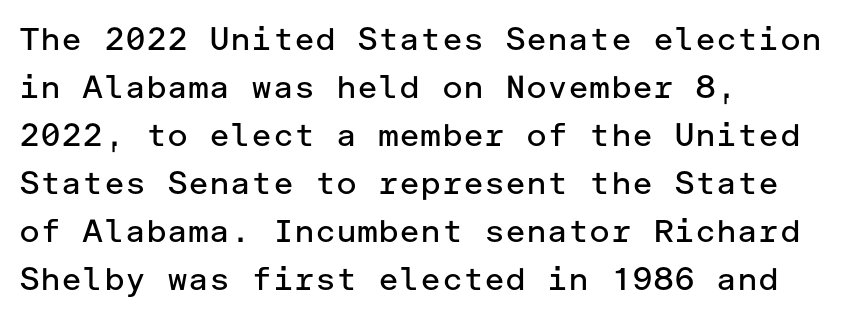
The image shows 32 px regular-weight sans-serif type, upright; set left-aligned, normal line spacing (1.5x), normal letter spacing, not underlined; low stroke contrast and a medium x-height.
